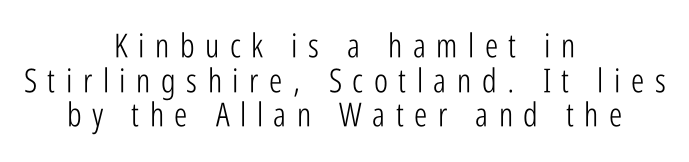
The image shows 33 px light, condensed sans-serif type, upright; set centered, tight line spacing (1.05x), unusually wide letter spacing (+0.32 em), not underlined; low stroke contrast and a medium x-height.
